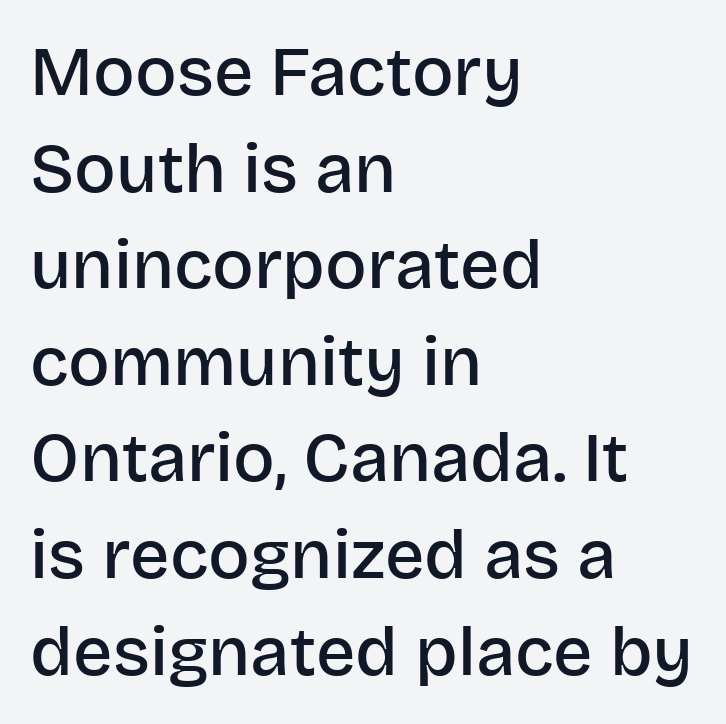
The image shows 69 px semibold sans-serif type, upright; set left-aligned, normal line spacing (1.4x), normal letter spacing, not underlined; low stroke contrast and a large x-height.
